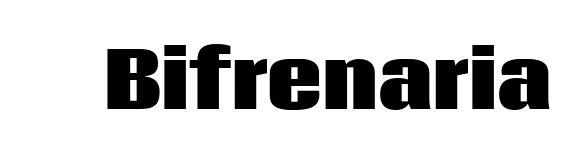
The image shows 77 px heavy sans-serif type, upright; set normal letter spacing, not underlined; low stroke contrast and a large x-height.
